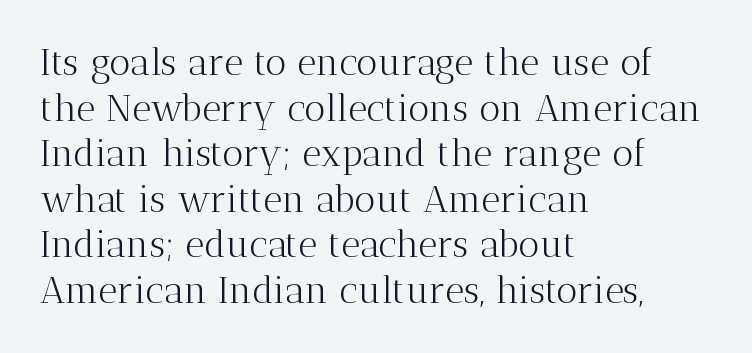
Q: Is the text bold? A: No.
Q: Is the text italic (slanted)? A: No, it is upright.
Q: Is the typeface a serif or a sans-serif typeface? A: Serif.
Q: Is the text underlined? A: No.
Q: How is the paragraph aligned? A: Left-aligned.
Q: Is the spacing between letters normal or unusually wide? A: Normal.
Q: Width (condensed, normal, or wide)? A: Normal.
Q: Stroke contrast? A: Medium.
Q: x-height? A: Medium.
Q: Monospaced? A: No.
